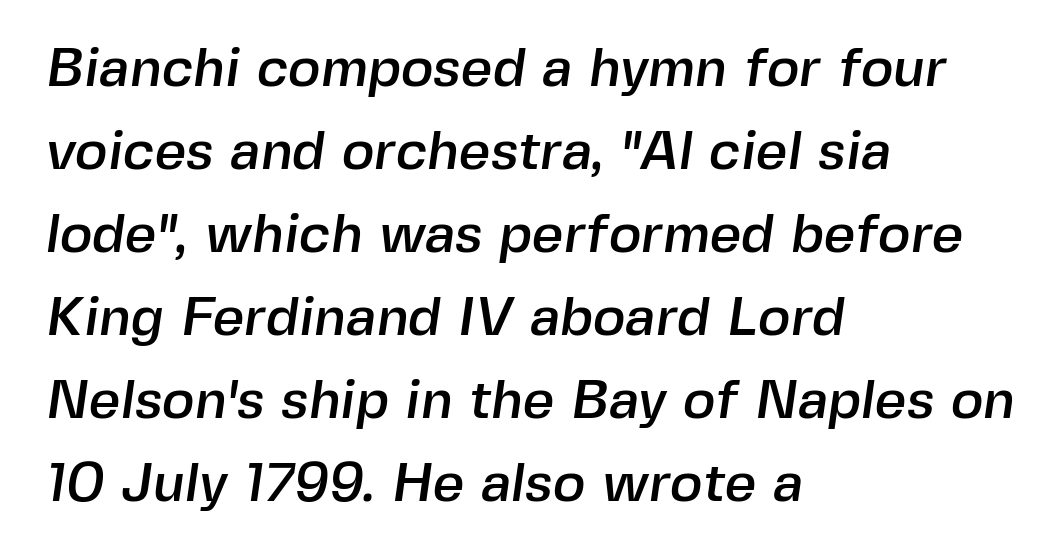
{"serif": "no", "width": "normal", "x_height": "medium", "monospaced": "no", "underline": "no", "align": "left", "line_spacing": "normal", "line_spacing_ratio": 1.51, "letter_spacing": "normal", "letter_spacing_em": 0.0, "glyph_px": 55}
